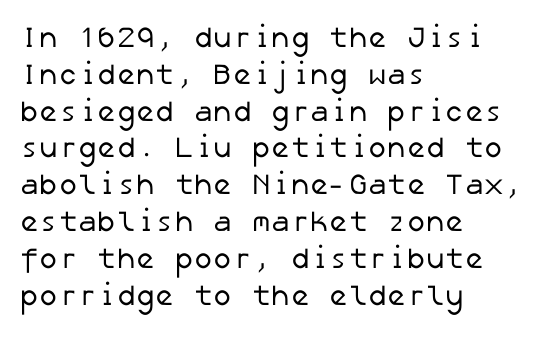
Letters rest on an invisible, unmarked baseline. The horizontal fit of the characters is conventional and even. Reading down the column, the eye jumps a familiar distance to each next line. This is sans-serif lettering, the kind often seen on screens and signage. Leftover space on each line is placed entirely after the last word. No extra ink here — the face is not bold.
